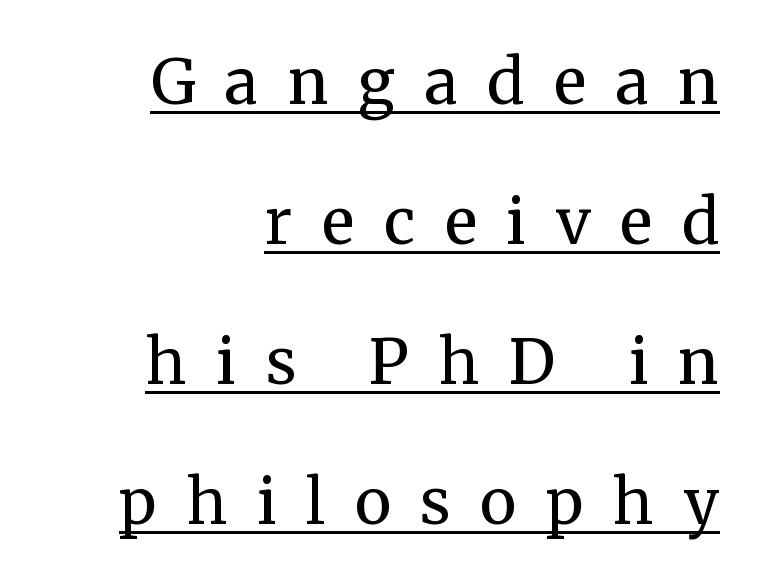
{"serif": "yes", "italic": "no", "bold": "no", "weight": "regular", "width": "normal", "stroke_contrast": "medium", "x_height": "medium", "monospaced": "no", "underline": "yes", "align": "right", "line_spacing": "loose", "line_spacing_ratio": 2.26, "letter_spacing": "wide", "letter_spacing_em": 0.48, "glyph_px": 62}
